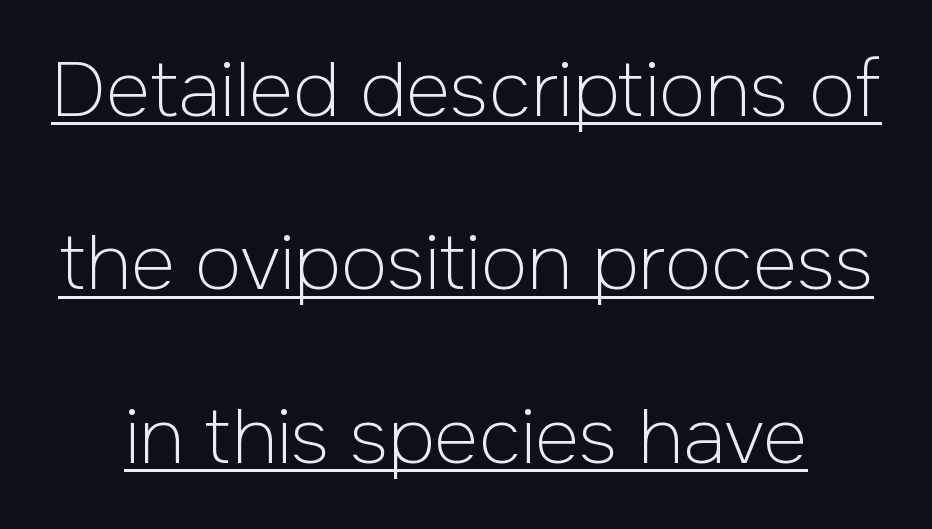
{"serif": "no", "italic": "no", "bold": "no", "weight": "light", "width": "normal", "stroke_contrast": "low", "x_height": "medium", "monospaced": "no", "underline": "yes", "line_spacing": "loose", "line_spacing_ratio": 2.28, "letter_spacing": "normal", "letter_spacing_em": 0.0, "glyph_px": 76}
